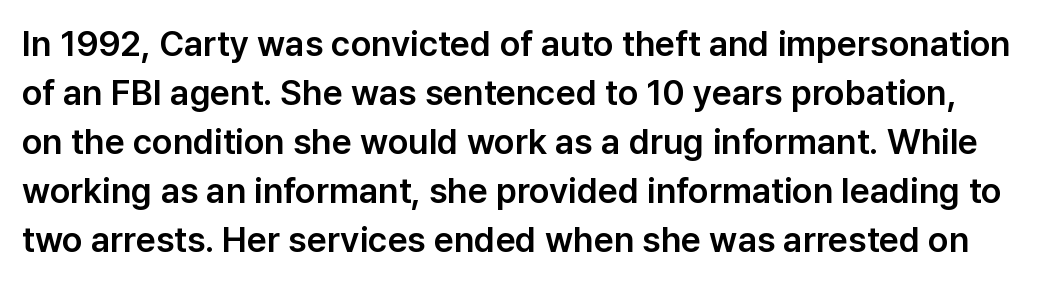
{"serif": "no", "italic": "no", "width": "normal", "stroke_contrast": "low", "x_height": "medium", "monospaced": "no", "underline": "no", "line_spacing": "normal", "line_spacing_ratio": 1.4, "letter_spacing": "normal", "letter_spacing_em": 0.0, "glyph_px": 35}
